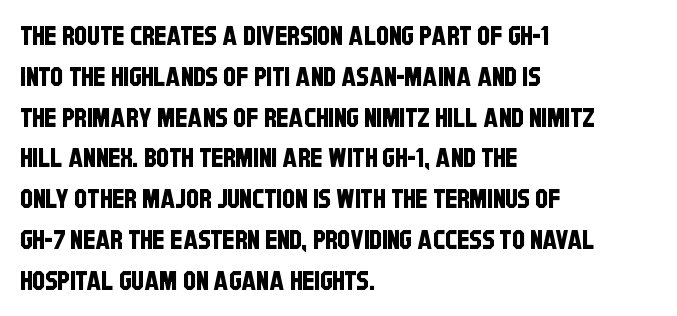
The area under the type is left untouched. Does the leading feel generous? No, just average. Does extra space separate the letters? No, they use regular spacing. Casual observation: everything's shoved over to the left.
